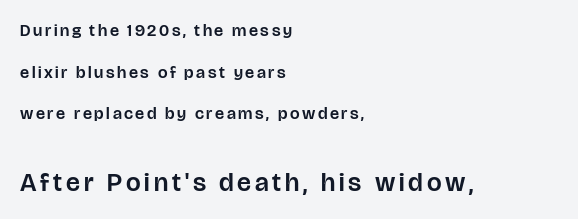
Q: Is the text italic (slanted)? A: No, it is upright.
Q: Is the text underlined? A: No.
Q: How is the paragraph aligned? A: Left-aligned.
Q: Is the spacing between lines tight, normal or loose? A: Loose.
Q: Which block of text is set in a larger size, the first (top) or the second (bottom)? A: The second (bottom) one.
